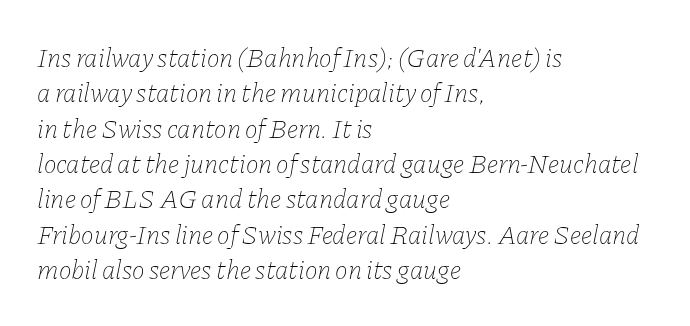
The image shows 27 px text type, italic (leaning right); set left-aligned, normal line spacing (1.31x), normal letter spacing, not underlined.
